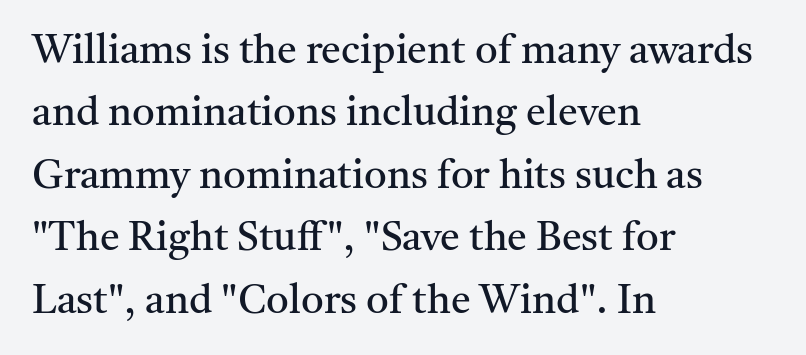
Q: Is the text bold? A: No.
Q: Is the text italic (slanted)? A: No, it is upright.
Q: Is the typeface a serif or a sans-serif typeface? A: Serif.
Q: Is the text underlined? A: No.
Q: How is the paragraph aligned? A: Left-aligned.
Q: Is the spacing between letters normal or unusually wide? A: Normal.
Q: Is the spacing between lines tight, normal or loose? A: Normal.
Q: Width (condensed, normal, or wide)? A: Normal.
Q: Stroke contrast? A: Medium.
Q: x-height? A: Medium.
Q: Monospaced? A: No.
